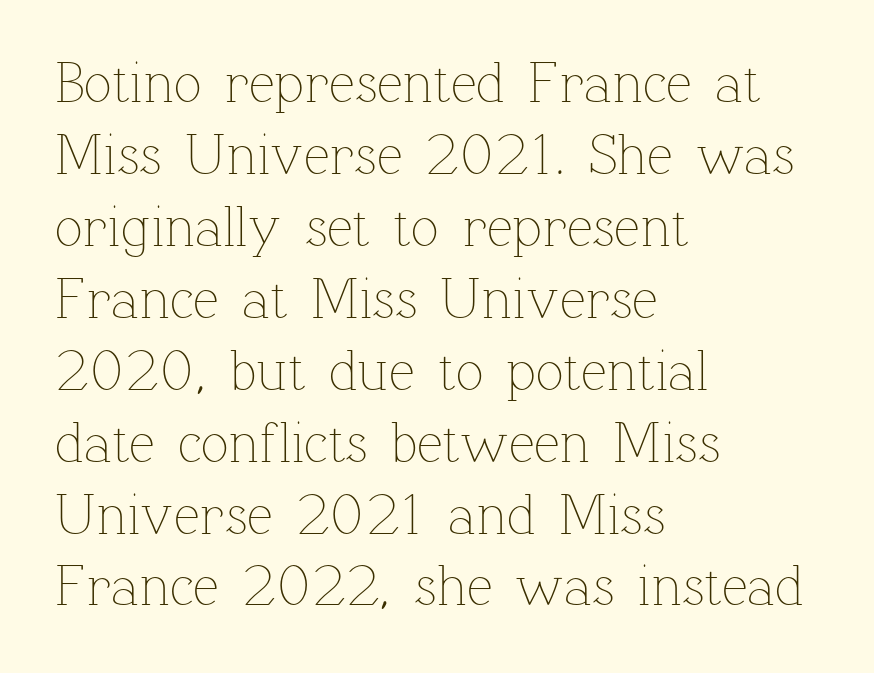
Q: Is the text bold? A: No.
Q: Is the text italic (slanted)? A: No, it is upright.
Q: Is the text underlined? A: No.
Q: How is the paragraph aligned? A: Left-aligned.
Q: Is the spacing between letters normal or unusually wide? A: Normal.
Q: Width (condensed, normal, or wide)? A: Normal.
Q: Stroke contrast? A: Low.
Q: x-height? A: Medium.
Q: Monospaced? A: No.
